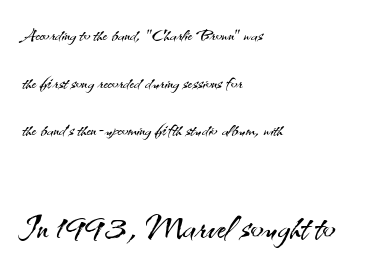
The setting favours the left margin, as ordinary paragraphs usually do. The rendering uses natural spacing where letterforms have individual widths. The designer went with a sans here, leaving each stem footless. The foot of each line stays bare and open. How would I describe the line gaps? Wide and relaxed.
